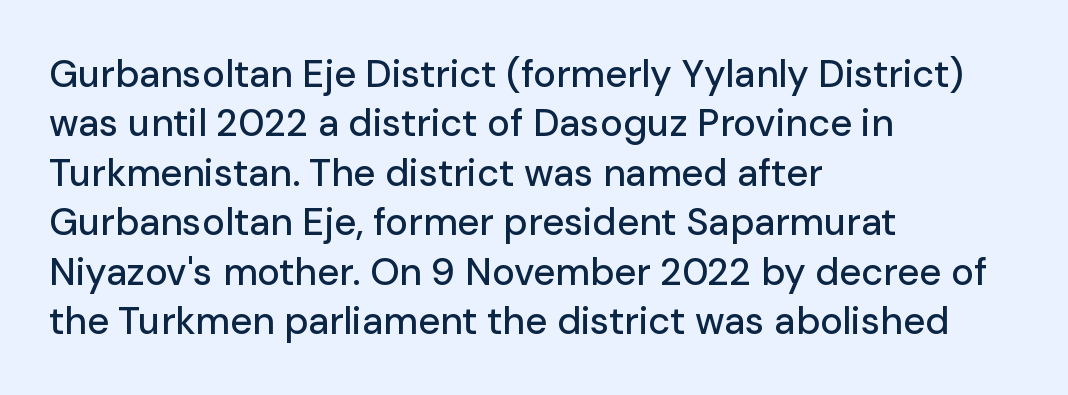
The image shows 38 px sans-serif type, upright; set left-aligned, normal line spacing (1.3x), normal letter spacing, not underlined; low stroke contrast and a medium x-height.
